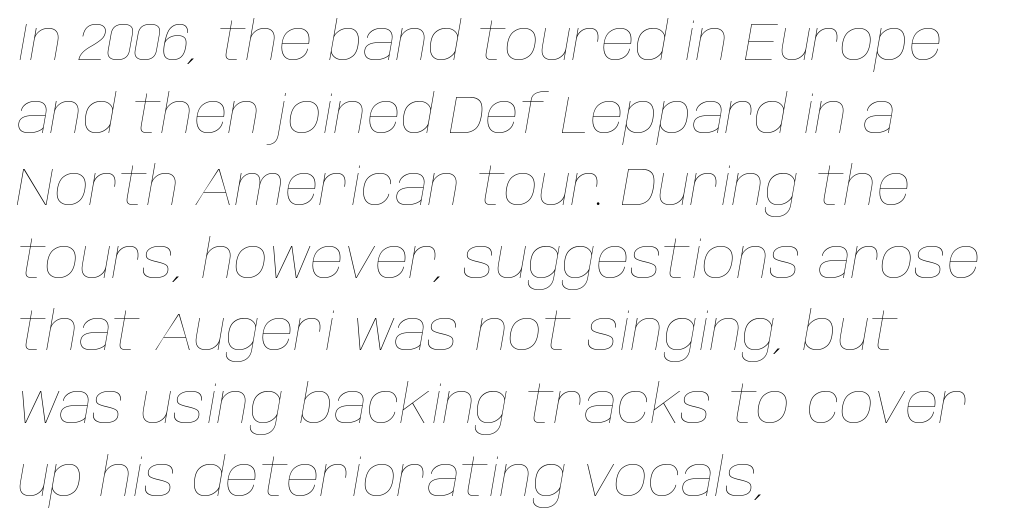
The image shows 53 px thin type, italic (leaning right); set left-aligned, normal line spacing (1.37x), normal letter spacing, not underlined; low stroke contrast and a large x-height.
